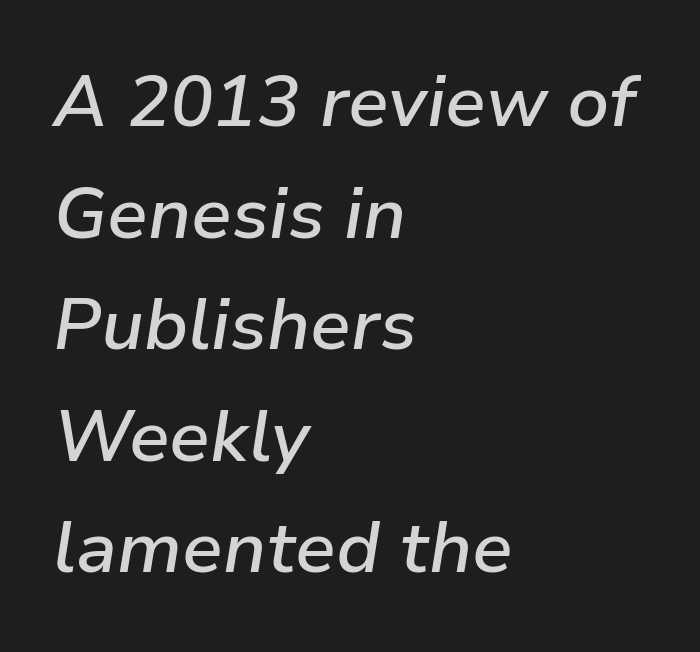
{"italic": "yes", "lean": "right", "slant_degrees": 9, "bold": "semi", "weight": "semibold", "width": "normal", "stroke_contrast": "low", "x_height": "medium", "monospaced": "no", "underline": "no", "align": "left", "line_spacing": "normal", "line_spacing_ratio": 1.55, "letter_spacing": "normal", "letter_spacing_em": 0.0, "glyph_px": 72}
